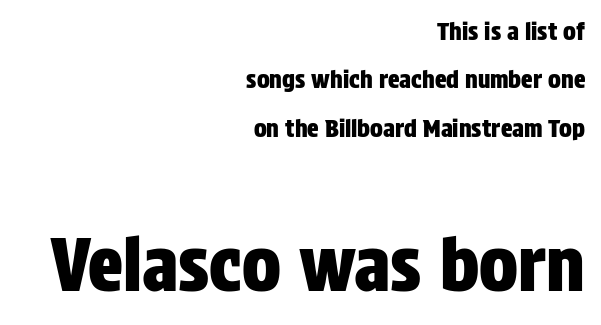
The image shows 73 px condensed sans-serif type, upright; set right-aligned, loose line spacing (2.02x), normal letter spacing, not underlined; the second (bottom) block is 3.04x larger; low stroke contrast and a large x-height.
